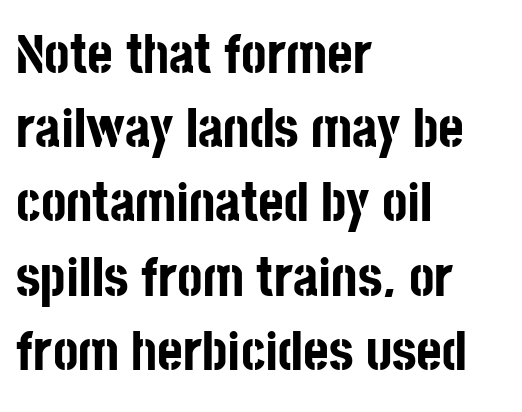
Q: Is the text bold? A: Yes.
Q: Is the text italic (slanted)? A: No, it is upright.
Q: Is the typeface a serif or a sans-serif typeface? A: Sans-serif.
Q: Is the text underlined? A: No.
Q: How is the paragraph aligned? A: Left-aligned.
Q: Is the spacing between letters normal or unusually wide? A: Normal.
Q: Is the spacing between lines tight, normal or loose? A: Normal.
Q: Width (condensed, normal, or wide)? A: Condensed.
Q: Stroke contrast? A: Low.
Q: x-height? A: Large.
Q: Monospaced? A: No.
